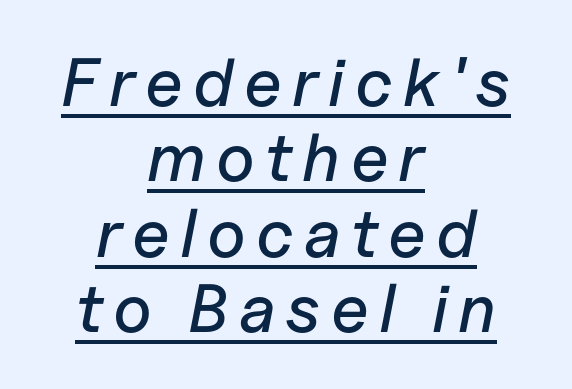
These lines are rendered in a variable-pitch font. Italic? Definitely — the glyphs are oblique. Line spacing here is tight. The compositor balanced each line on the midline. Beneath each row of characters lies a ruled line.
